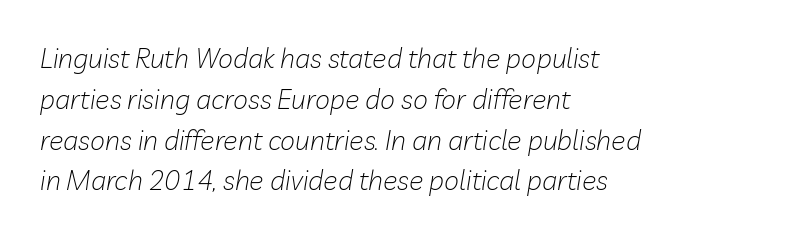
The image shows 27 px text type, italic (leaning right); set left-aligned, normal line spacing (1.51x), normal letter spacing, not underlined.
